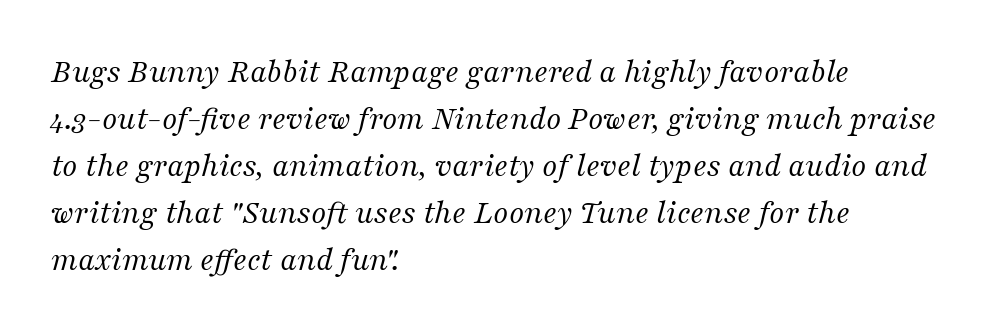
The image shows 34 px regular-weight serif type, italic (leaning right); set left-aligned, normal line spacing (1.38x), normal letter spacing, not underlined; medium stroke contrast and a medium x-height.
